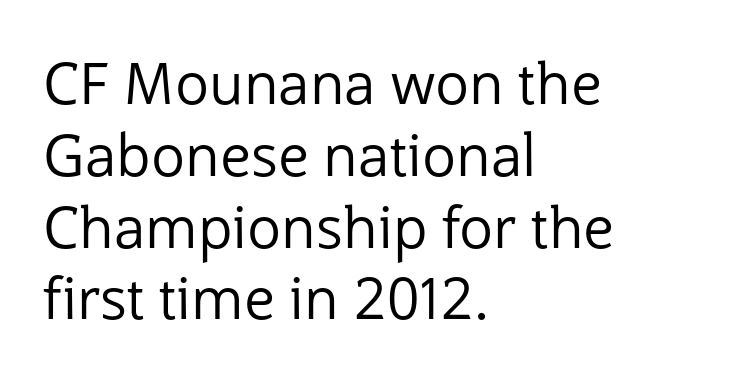
{"serif": "no", "italic": "no", "bold": "no", "weight": "regular", "width": "normal", "stroke_contrast": "low", "x_height": "medium", "monospaced": "no", "underline": "no", "align": "left", "line_spacing": "normal", "line_spacing_ratio": 1.26, "letter_spacing": "normal", "letter_spacing_em": 0.0, "glyph_px": 57}
